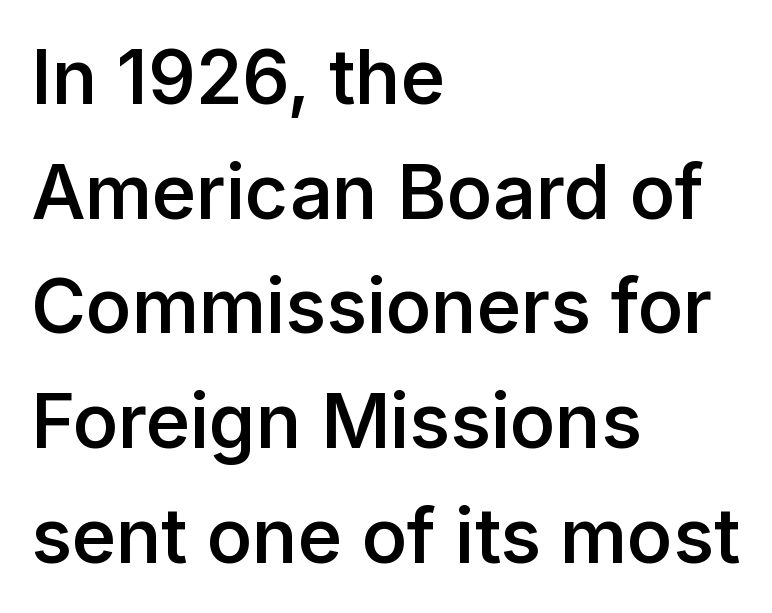
The image shows 75 px semibold sans-serif type, upright; set left-aligned, normal line spacing (1.53x), normal letter spacing, not underlined; low stroke contrast and a medium x-height.
